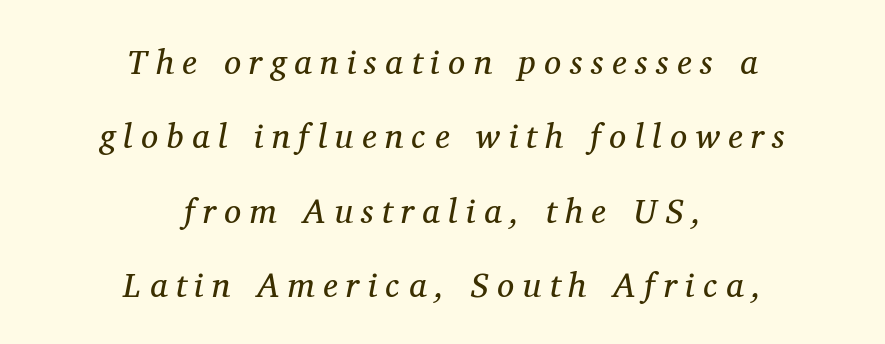
{"serif": "yes", "italic": "yes", "lean": "right", "slant_degrees": 11, "bold": "no", "weight": "regular", "width": "normal", "stroke_contrast": "medium", "x_height": "medium", "monospaced": "no", "underline": "no", "align": "center", "line_spacing": "loose", "line_spacing_ratio": 2.19, "letter_spacing": "wide", "letter_spacing_em": 0.25, "glyph_px": 34}
